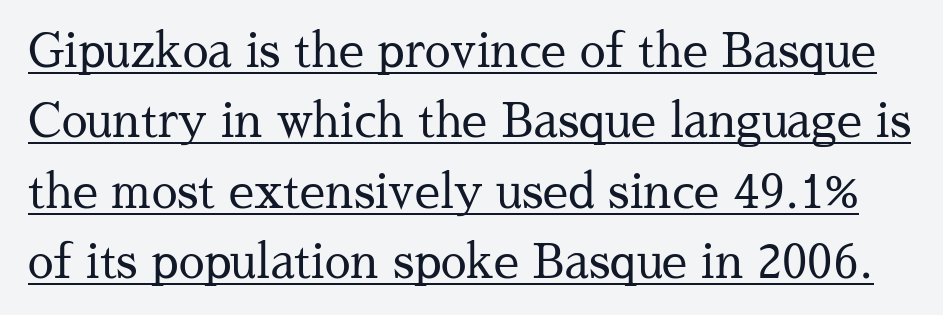
Looks like regular typesetting: each glyph gets only the width it needs. In designer terms, the underline attribute is active on this setting. Nothing unusual about the tracking: characters are spaced as the font intends. The designer left line spacing at the default. Is this a sans? No — the strokes have serifs. This reads as an unemphasized weight, regular at the heaviest.
